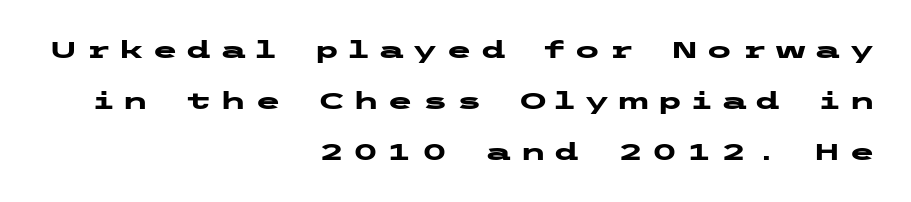
The image shows 24 px bold type, upright; set right-aligned, loose line spacing (2.12x), unusually wide letter spacing (+0.33 em), not underlined.
